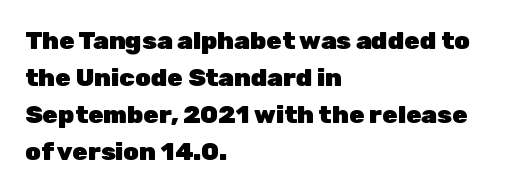
Q: Is the text bold? A: Yes.
Q: Is the text italic (slanted)? A: No, it is upright.
Q: Is the text underlined? A: No.
Q: How is the paragraph aligned? A: Left-aligned.
Q: Is the spacing between letters normal or unusually wide? A: Normal.
Q: Is the spacing between lines tight, normal or loose? A: Normal.
